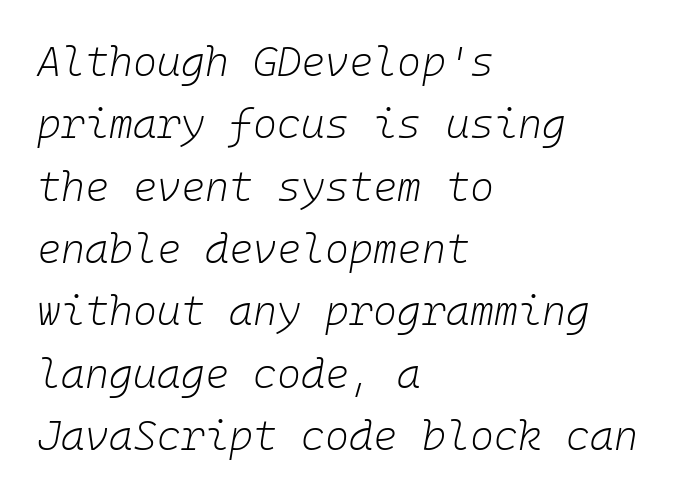
The image shows 41 px light type, italic (leaning right), monospaced; set left-aligned, normal line spacing (1.52x), normal letter spacing, not underlined; low stroke contrast and a medium x-height.
